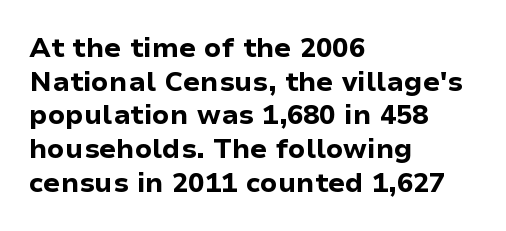
Q: Is the text bold? A: Yes.
Q: Is the text italic (slanted)? A: No, it is upright.
Q: Is the text underlined? A: No.
Q: How is the paragraph aligned? A: Left-aligned.
Q: Is the spacing between letters normal or unusually wide? A: Normal.
Q: Is the spacing between lines tight, normal or loose? A: Normal.
